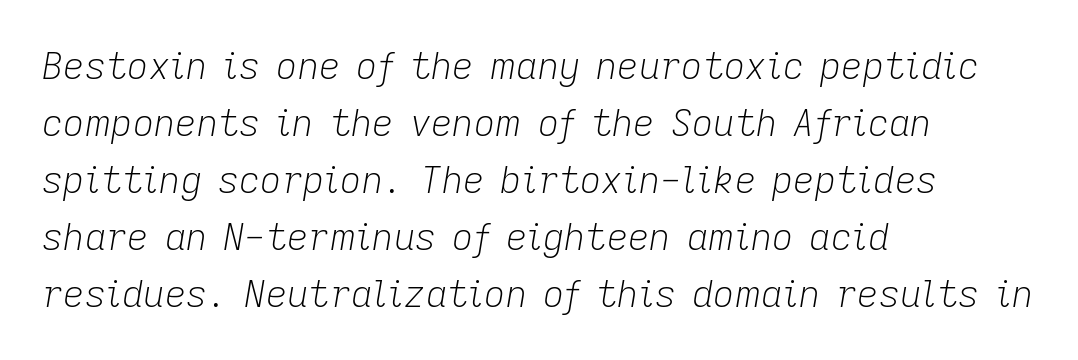
Stroke thickness stays within the range of a standard reading face or lighter. Beneath every word, the page is bare. The rows are spaced the way most documents space them. The text block is weighted toward the left margin, trailing off unevenly rightward. Note the varied advance widths — an 'i' is clearly narrower than an 'm'. Slant detected: the letters are inclined.
